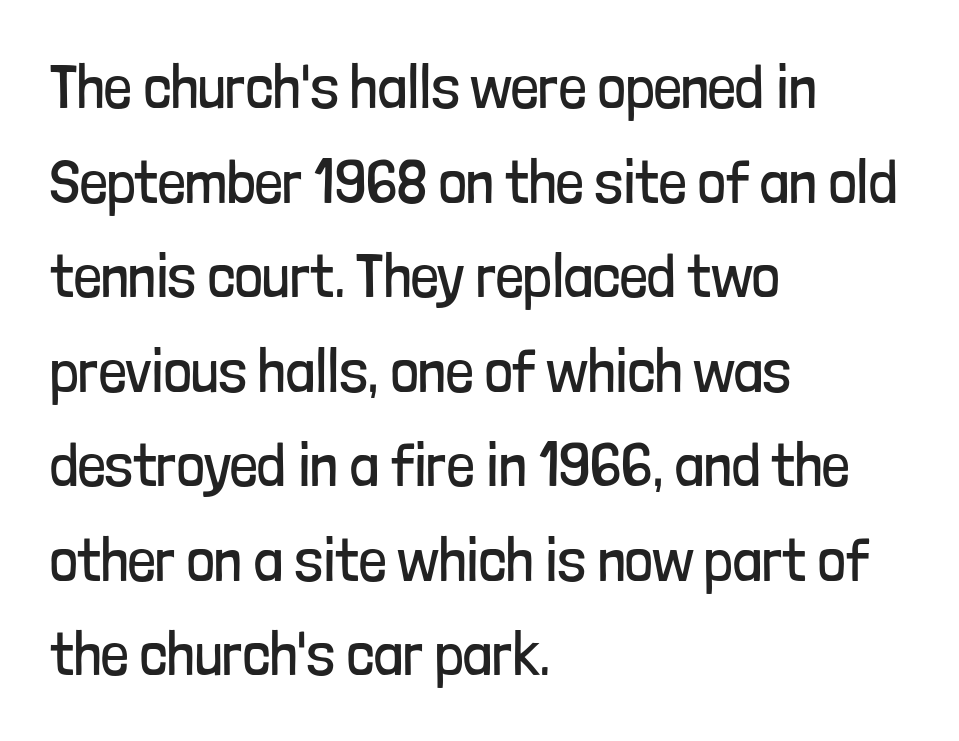
Q: Is the text bold? A: No.
Q: Is the text italic (slanted)? A: No, it is upright.
Q: Is the typeface a serif or a sans-serif typeface? A: Sans-serif.
Q: Is the text underlined? A: No.
Q: How is the paragraph aligned? A: Left-aligned.
Q: Is the spacing between letters normal or unusually wide? A: Normal.
Q: Is the spacing between lines tight, normal or loose? A: Normal.
Q: Width (condensed, normal, or wide)? A: Condensed.
Q: Stroke contrast? A: Low.
Q: x-height? A: Medium.
Q: Monospaced? A: No.
